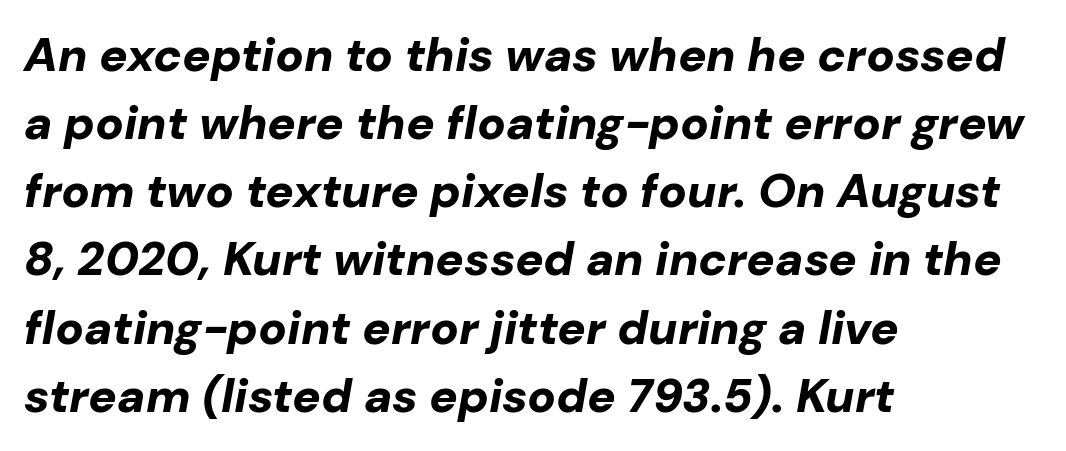
The image shows 47 px bold type, italic (leaning right); set left-aligned, normal line spacing (1.45x), normal letter spacing, not underlined; low stroke contrast and a medium x-height.
